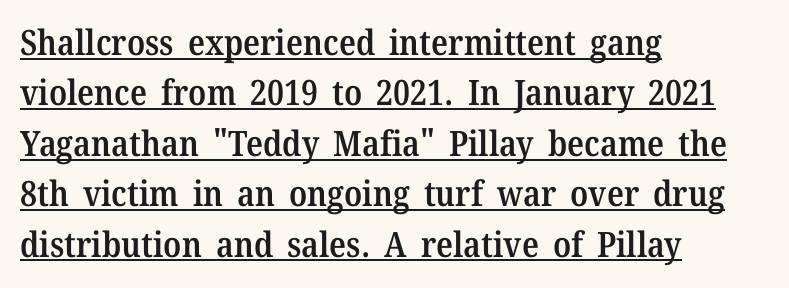
The image shows 35 px semibold serif type, upright; set left-aligned, normal line spacing (1.44x), normal letter spacing, underlined; medium stroke contrast and a medium x-height.
